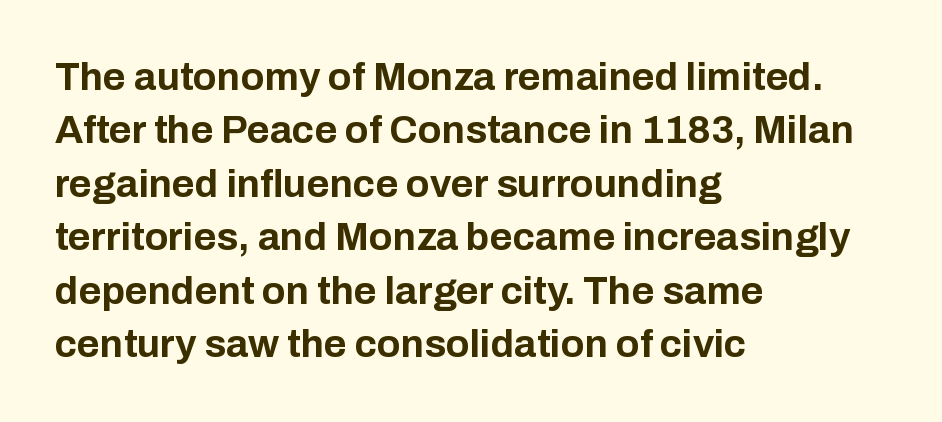
Q: Is the text bold? A: Yes.
Q: Is the text italic (slanted)? A: No, it is upright.
Q: Is the typeface a serif or a sans-serif typeface? A: Sans-serif.
Q: Is the text underlined? A: No.
Q: How is the paragraph aligned? A: Left-aligned.
Q: Is the spacing between letters normal or unusually wide? A: Normal.
Q: Is the spacing between lines tight, normal or loose? A: Normal.
Q: Width (condensed, normal, or wide)? A: Normal.
Q: Stroke contrast? A: Low.
Q: x-height? A: Medium.
Q: Monospaced? A: No.
